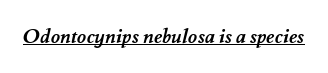
Q: Is the text bold? A: Yes.
Q: Is the text underlined? A: Yes.
Q: Is the spacing between letters normal or unusually wide? A: Normal.
